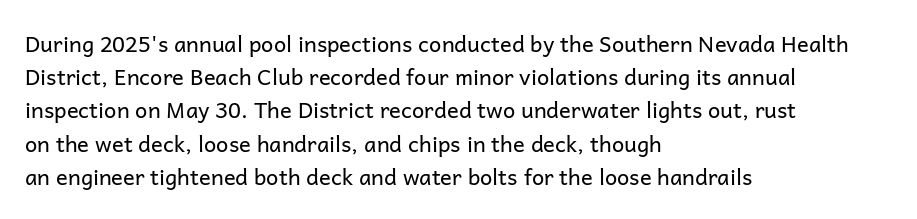
{"italic": "no", "bold": "no", "underline": "no", "align": "left", "line_spacing": "normal", "line_spacing_ratio": 1.51, "letter_spacing": "normal", "letter_spacing_em": 0.0, "glyph_px": 22}
